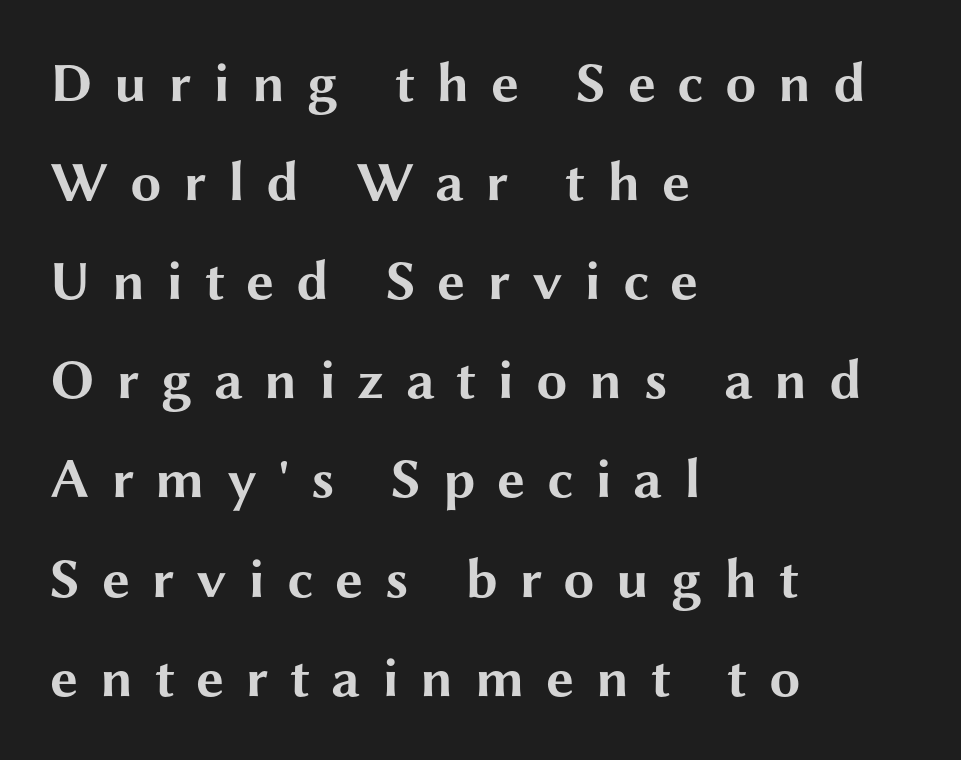
Q: Is the text bold? A: Yes.
Q: Is the text italic (slanted)? A: No, it is upright.
Q: Is the typeface a serif or a sans-serif typeface? A: Sans-serif.
Q: Is the text underlined? A: No.
Q: How is the paragraph aligned? A: Left-aligned.
Q: Is the spacing between letters normal or unusually wide? A: Unusually wide.
Q: Width (condensed, normal, or wide)? A: Wide.
Q: Stroke contrast? A: Medium.
Q: x-height? A: Medium.
Q: Monospaced? A: No.
